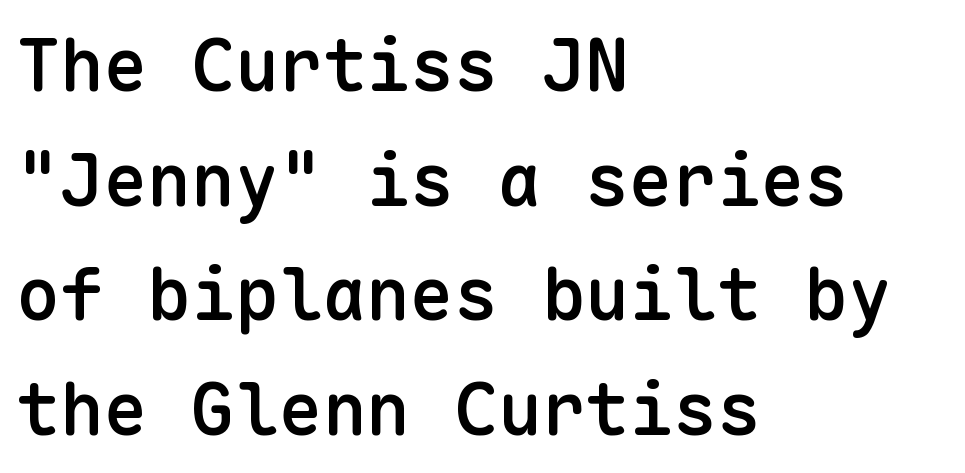
{"serif": "no", "italic": "no", "bold": "semi", "weight": "semibold", "width": "normal", "stroke_contrast": "low", "x_height": "medium", "monospaced": "yes", "underline": "no", "align": "left", "line_spacing": "normal", "line_spacing_ratio": 1.57, "letter_spacing": "normal", "letter_spacing_em": 0.0, "glyph_px": 73}
